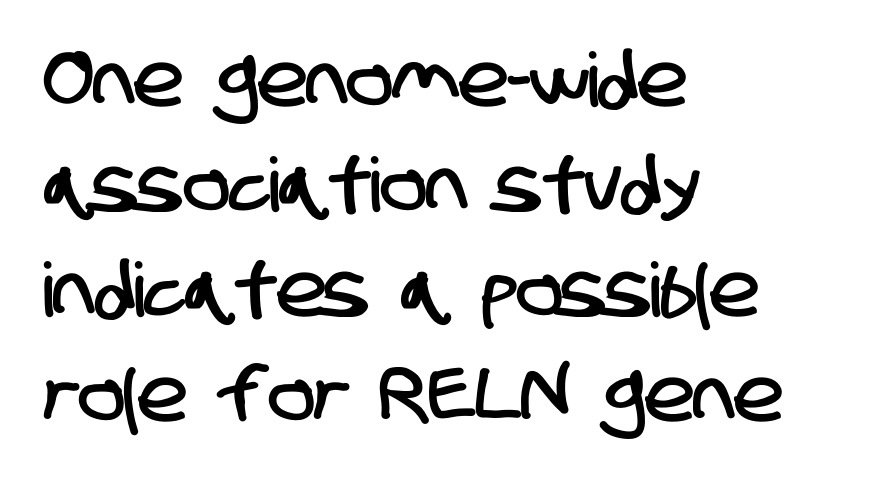
Q: Is the typeface a serif or a sans-serif typeface? A: Sans-serif.
Q: Is the text underlined? A: No.
Q: How is the paragraph aligned? A: Left-aligned.
Q: Is the spacing between letters normal or unusually wide? A: Normal.
Q: Is the spacing between lines tight, normal or loose? A: Normal.
Q: Width (condensed, normal, or wide)? A: Condensed.
Q: Stroke contrast? A: Low.
Q: x-height? A: Large.
Q: Monospaced? A: No.
